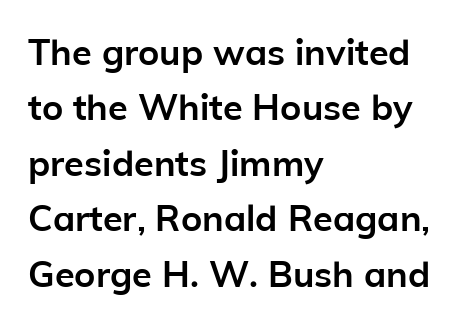
{"serif": "no", "italic": "no", "bold": "yes", "weight": "semibold", "width": "normal", "stroke_contrast": "low", "x_height": "medium", "monospaced": "no", "underline": "no", "align": "left", "line_spacing": "normal", "line_spacing_ratio": 1.54, "letter_spacing": "normal", "letter_spacing_em": 0.0, "glyph_px": 36}
